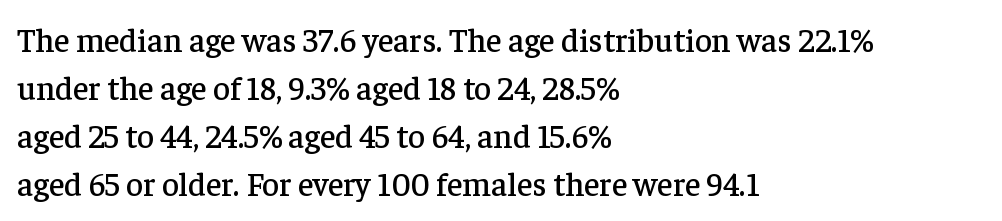
The image shows 33 px serif type, upright; set left-aligned, normal line spacing (1.45x), normal letter spacing, not underlined; low stroke contrast and a medium x-height.
